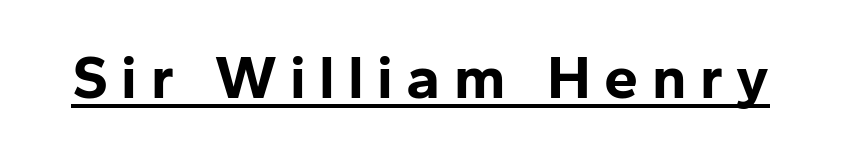
{"serif": "no", "italic": "no", "bold": "yes", "weight": "bold", "width": "normal", "stroke_contrast": "low", "x_height": "medium", "monospaced": "no", "underline": "yes", "letter_spacing": "wide", "letter_spacing_em": 0.22, "glyph_px": 61}
